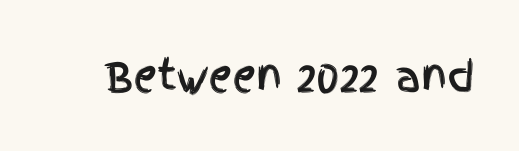
{"serif": "no", "italic": "no", "width": "condensed", "x_height": "large", "monospaced": "no", "underline": "no", "letter_spacing": "normal", "letter_spacing_em": 0.0, "glyph_px": 42}
